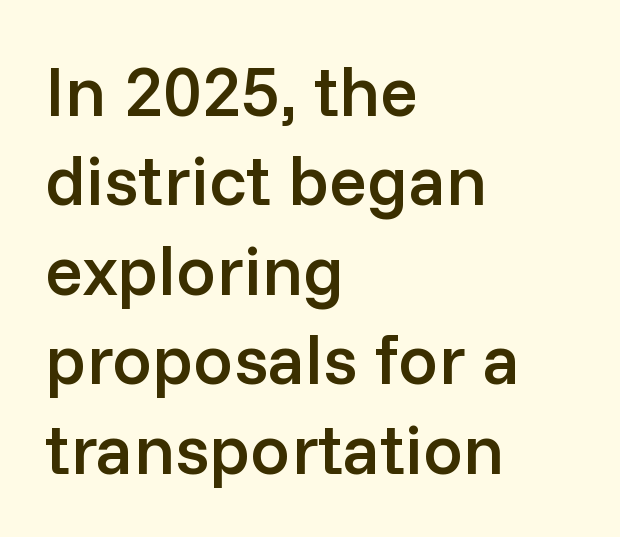
Q: Is the text bold? A: Semi-bold.
Q: Is the text italic (slanted)? A: No, it is upright.
Q: Is the typeface a serif or a sans-serif typeface? A: Sans-serif.
Q: Is the text underlined? A: No.
Q: How is the paragraph aligned? A: Left-aligned.
Q: Is the spacing between letters normal or unusually wide? A: Normal.
Q: Is the spacing between lines tight, normal or loose? A: Normal.
Q: Width (condensed, normal, or wide)? A: Normal.
Q: Stroke contrast? A: Low.
Q: x-height? A: Medium.
Q: Monospaced? A: No.
